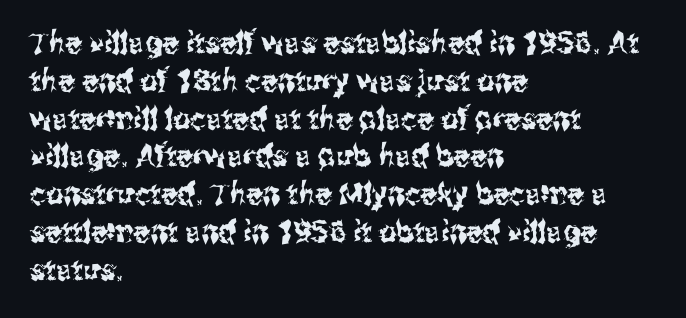
{"serif": "no", "italic": "no", "width": "condensed", "stroke_contrast": "medium", "x_height": "medium", "monospaced": "no", "underline": "no", "align": "left", "line_spacing": "normal", "line_spacing_ratio": 1.26, "letter_spacing": "normal", "letter_spacing_em": 0.0, "glyph_px": 30}
